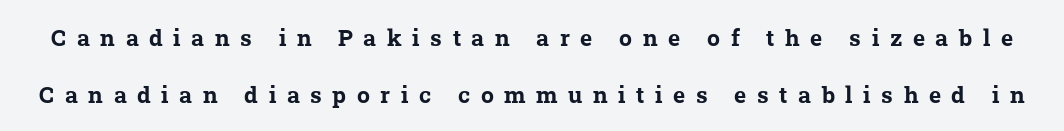
{"bold": "yes", "underline": "no", "line_spacing": "loose", "line_spacing_ratio": 2.46, "letter_spacing": "wide", "letter_spacing_em": 0.46, "glyph_px": 23}
